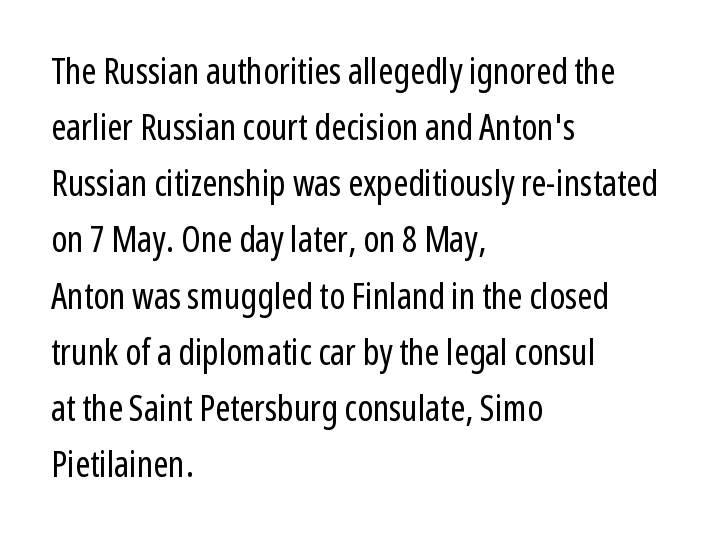
Q: Is the text bold? A: No.
Q: Is the text italic (slanted)? A: No, it is upright.
Q: Is the typeface a serif or a sans-serif typeface? A: Sans-serif.
Q: Is the text underlined? A: No.
Q: How is the paragraph aligned? A: Left-aligned.
Q: Is the spacing between letters normal or unusually wide? A: Normal.
Q: Is the spacing between lines tight, normal or loose? A: Normal.
Q: Width (condensed, normal, or wide)? A: Condensed.
Q: Stroke contrast? A: Low.
Q: x-height? A: Medium.
Q: Monospaced? A: No.
